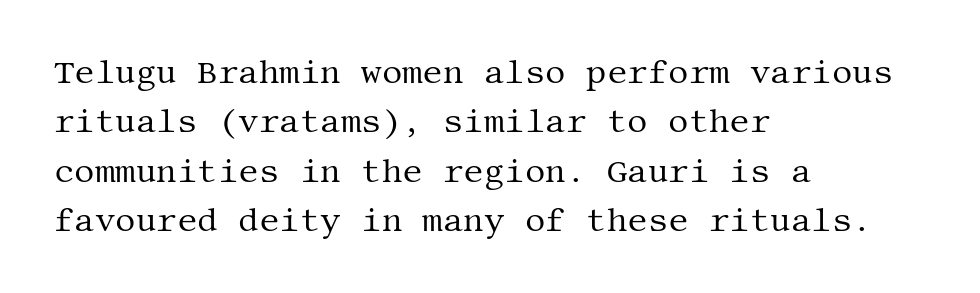
Honestly, the row spacing looks completely unremarkable. The paragraph shown leans on its left margin. The horizontal fit of the characters is conventional and even. The strokes are not fattened; the text isn't bold. Type without underlining.
